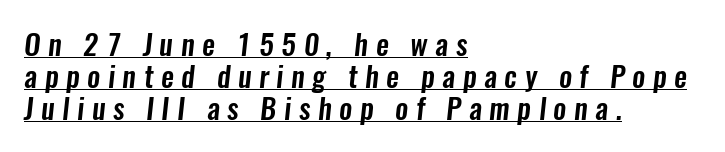
Leftover space on each line is placed entirely after the last word. You could barely slide anything between these rows. The tracking reads as deliberately expanded to a designer's eye. Each letter keeps its own natural width here, so spacing adapts to shape. Notice how a bar underscores the lettering throughout.
